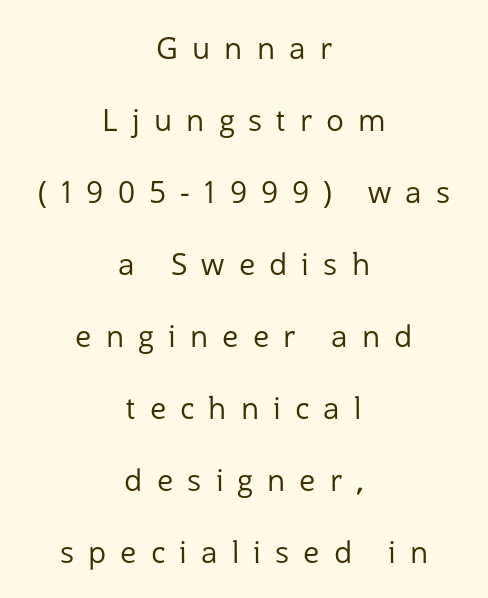
Unmarked baselines from the first word to the last. What stands out about the letter spacing? Its width — letters are far apart. A great deal of white space separates one row of letters from the next. Vertical stems look standard width or narrower in stroke. These lines are rendered in a variable-pitch font.
